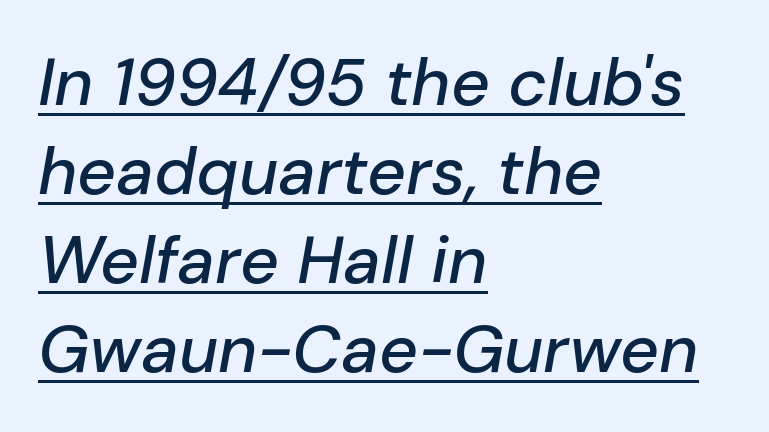
Q: Is the text italic (slanted)? A: Yes, it leans right by about 10 degrees.
Q: Is the text underlined? A: Yes.
Q: How is the paragraph aligned? A: Left-aligned.
Q: Is the spacing between letters normal or unusually wide? A: Normal.
Q: Is the spacing between lines tight, normal or loose? A: Normal.
Q: Width (condensed, normal, or wide)? A: Normal.
Q: Stroke contrast? A: Low.
Q: x-height? A: Medium.
Q: Monospaced? A: No.
